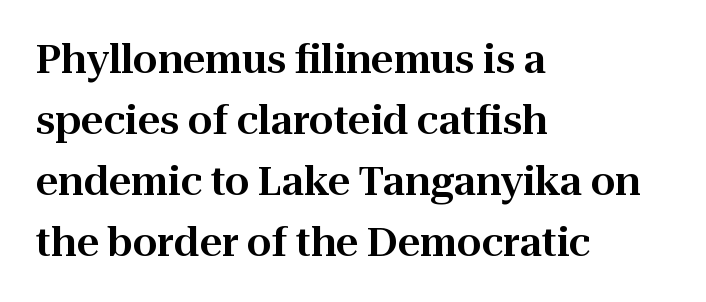
The image shows 39 px serif type, upright; set left-aligned, normal line spacing (1.56x), normal letter spacing, not underlined; high stroke contrast and a medium x-height.
